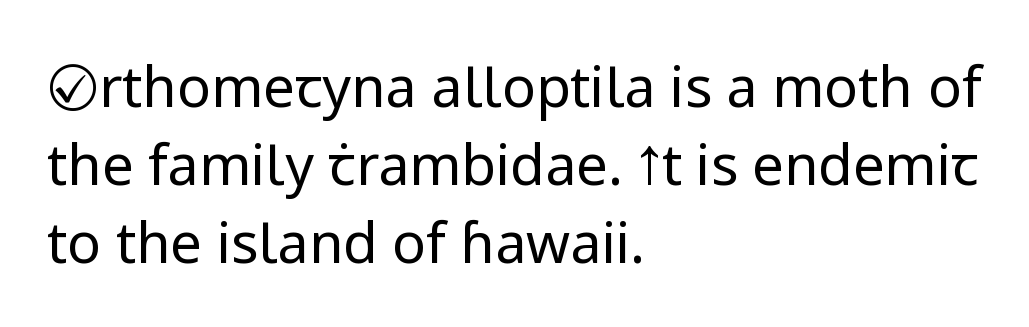
The image shows 56 px regular-weight sans-serif type, upright; set left-aligned, normal line spacing (1.39x), normal letter spacing, not underlined; low stroke contrast and a medium x-height.
